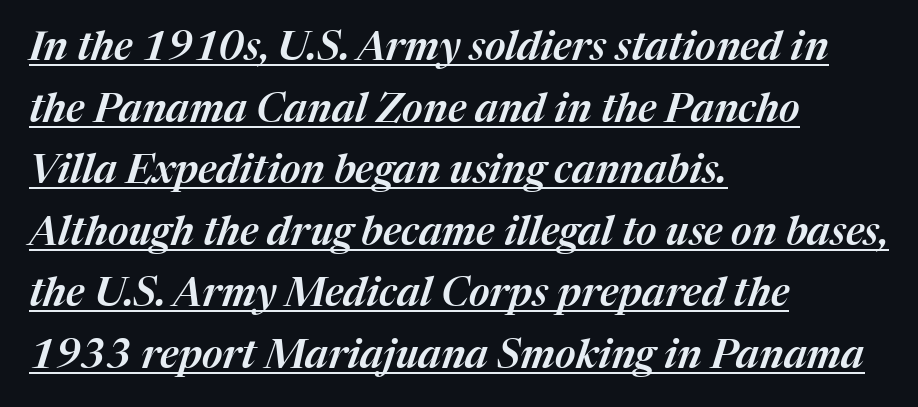
Q: Is the text italic (slanted)? A: Yes, it leans right by about 17 degrees.
Q: Is the text underlined? A: Yes.
Q: How is the paragraph aligned? A: Left-aligned.
Q: Is the spacing between letters normal or unusually wide? A: Normal.
Q: Is the spacing between lines tight, normal or loose? A: Normal.
Q: Width (condensed, normal, or wide)? A: Normal.
Q: Stroke contrast? A: Medium.
Q: x-height? A: Medium.
Q: Monospaced? A: No.
